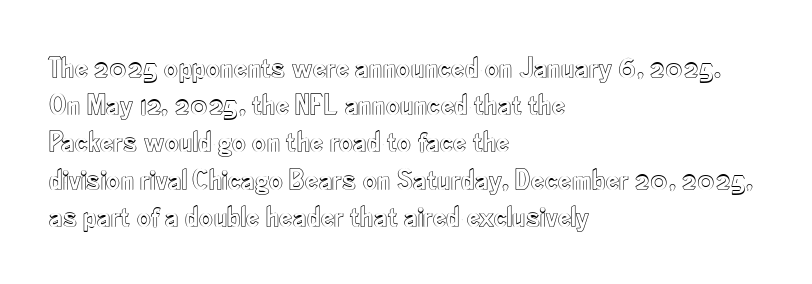
A roman cut, with each character standing at attention. A clean baseline with only descenders dipping below it. The face used here is proportionally spaced, like ordinary book or web type. Letter spacing: default. The compositor pushed each line to the left boundary.
